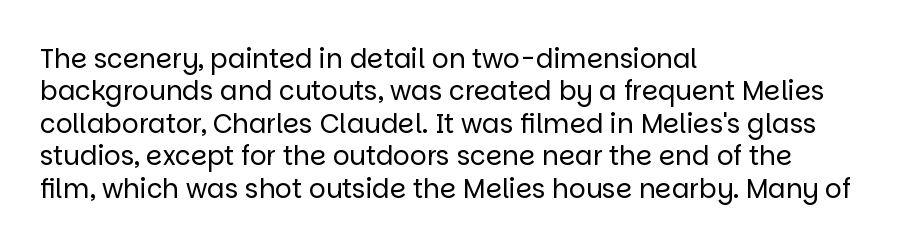
Q: Is the text bold? A: No.
Q: Is the text italic (slanted)? A: No, it is upright.
Q: Is the text underlined? A: No.
Q: How is the paragraph aligned? A: Left-aligned.
Q: Is the spacing between letters normal or unusually wide? A: Normal.
Q: Is the spacing between lines tight, normal or loose? A: Normal.
